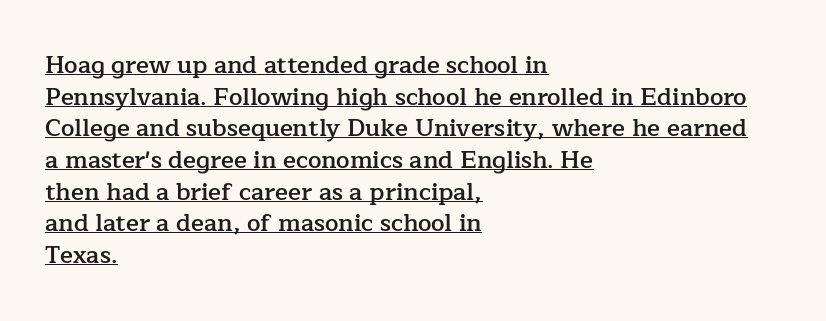
Q: Is the text bold? A: Semi-bold.
Q: Is the text italic (slanted)? A: No, it is upright.
Q: Is the text underlined? A: Yes.
Q: How is the paragraph aligned? A: Left-aligned.
Q: Is the spacing between letters normal or unusually wide? A: Normal.
Q: Is the spacing between lines tight, normal or loose? A: Normal.
